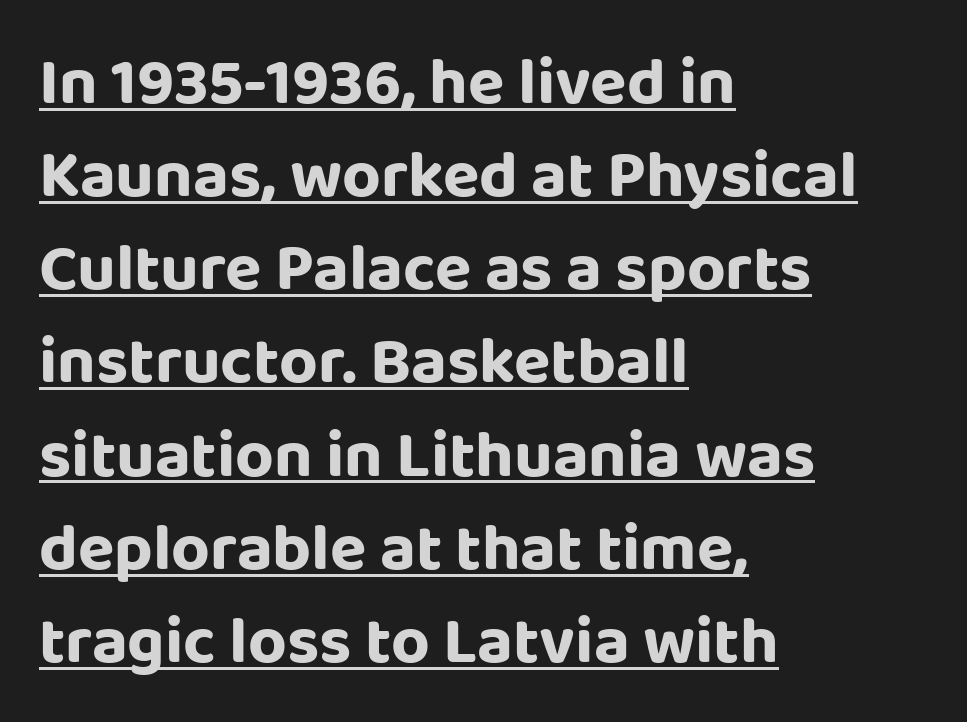
Reading down the column, the eye jumps a familiar distance to each next line. A typesetter would call this proportional, since set widths differ per character. To sum up the face: it is a sans, with no serifs. The glyphs are accompanied by a horizontal stroke just below them. Posture: vertical.
